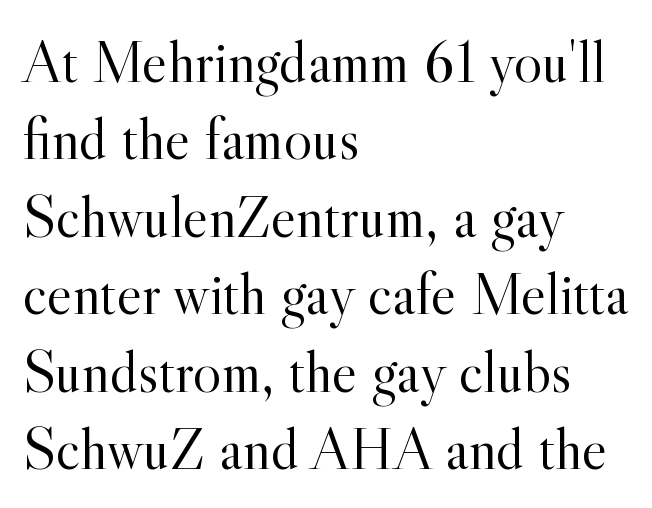
{"serif": "yes", "italic": "no", "bold": "no", "weight": "light", "width": "normal", "x_height": "small", "monospaced": "no", "underline": "no", "align": "left", "line_spacing": "normal", "line_spacing_ratio": 1.29, "letter_spacing": "normal", "letter_spacing_em": 0.0, "glyph_px": 60}
